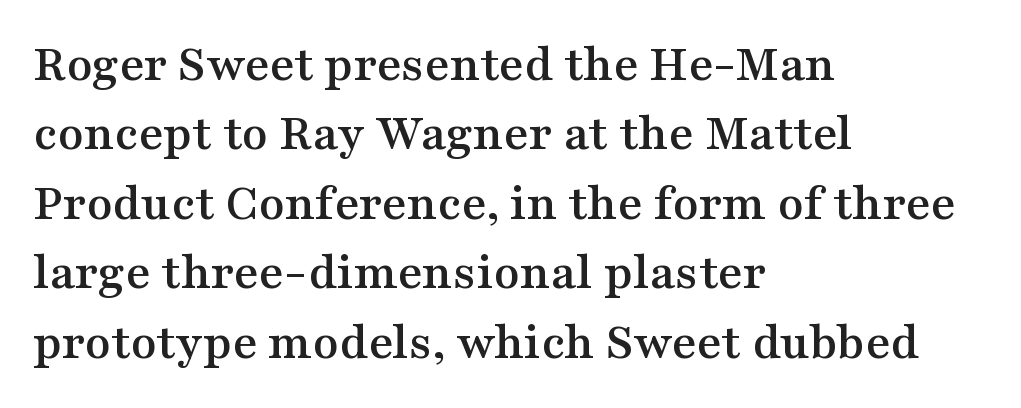
{"serif": "yes", "italic": "no", "width": "wide", "stroke_contrast": "medium", "x_height": "medium", "monospaced": "no", "underline": "no", "align": "left", "line_spacing": "normal", "line_spacing_ratio": 1.31, "letter_spacing": "normal", "letter_spacing_em": 0.0, "glyph_px": 53}
